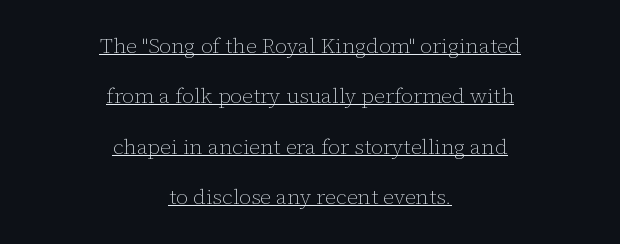
The image shows 21 px text type, upright; set centered, loose line spacing (2.4x), normal letter spacing, underlined.
